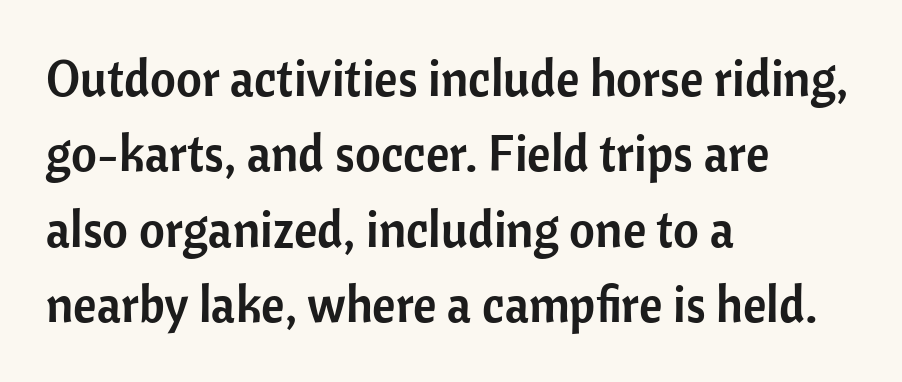
A typesetter would call this zero additional tracking. Honestly, there is no underline to notice here at all. You can tell from the bare stems that sans-serif type was used. The letters advance in unequal steps, a hallmark of proportional type. These lines are set flush left with a ragged right edge. Ordinary non-slanted type is in use.
